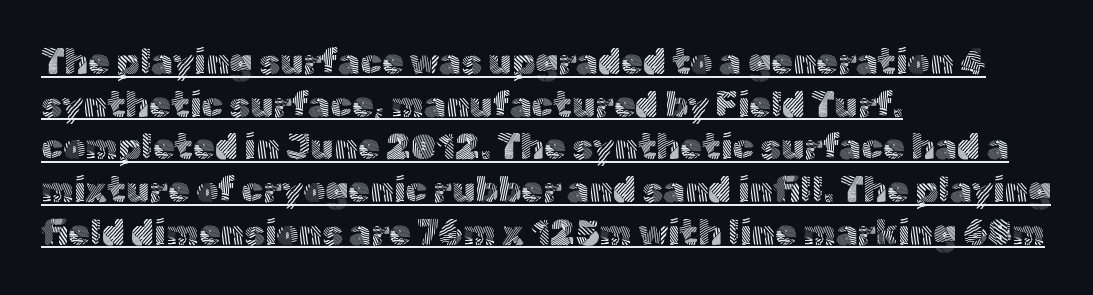
{"serif": "no", "italic": "no", "bold": "no", "weight": "light", "width": "normal", "x_height": "medium", "monospaced": "no", "underline": "yes", "align": "left", "line_spacing_ratio": 1.22, "letter_spacing": "normal", "letter_spacing_em": 0.0, "glyph_px": 35}
